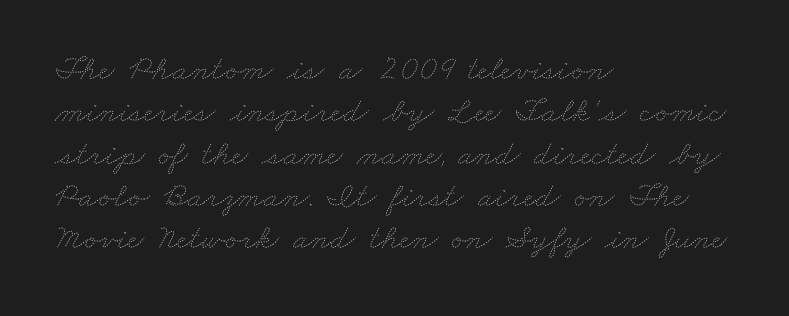
{"bold": "no", "weight": "thin", "width": "wide", "stroke_contrast": "low", "x_height": "small", "monospaced": "no", "underline": "no", "align": "left", "line_spacing_ratio": 1.21, "letter_spacing": "normal", "letter_spacing_em": 0.0, "glyph_px": 35}
